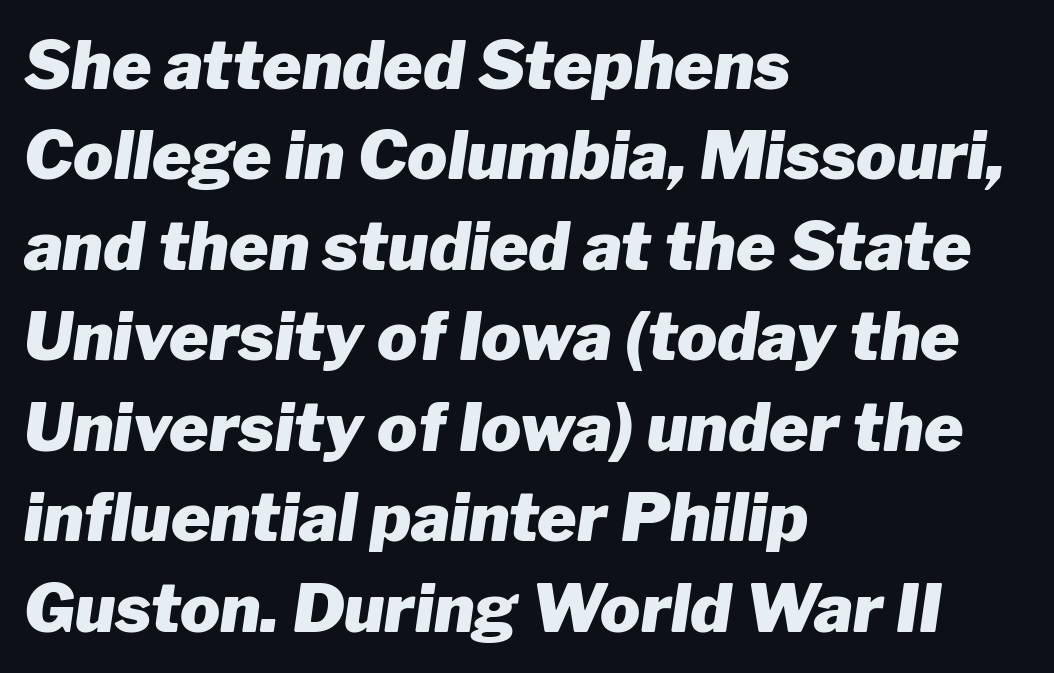
{"italic": "yes", "lean": "right", "slant_degrees": 8, "bold": "yes", "weight": "heavy", "width": "normal", "stroke_contrast": "low", "x_height": "medium", "monospaced": "no", "underline": "no", "align": "left", "line_spacing": "normal", "line_spacing_ratio": 1.35, "letter_spacing": "normal", "letter_spacing_em": 0.0, "glyph_px": 67}
